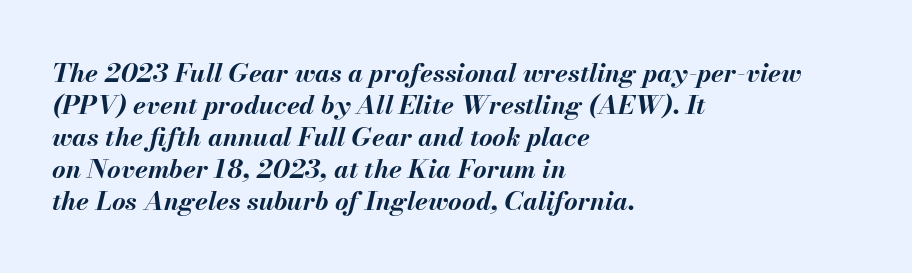
{"italic": "yes", "lean": "right", "slant_degrees": 13, "bold": "yes", "underline": "no", "align": "left", "line_spacing_ratio": 1.23, "letter_spacing": "normal", "letter_spacing_em": 0.0, "glyph_px": 26}
